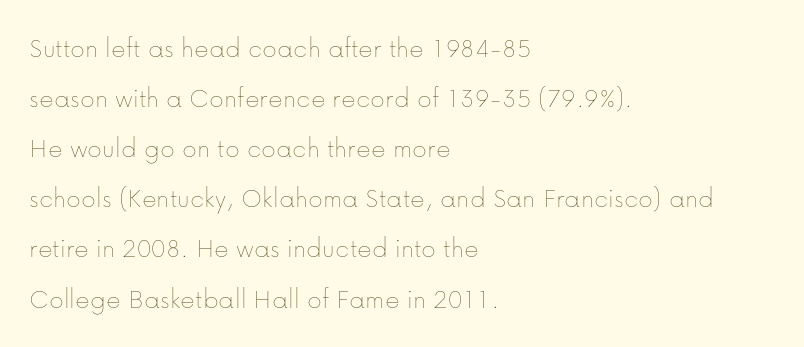
The passage shown is typed in a proportional face where columns would drift. Spacing between characters is what you'd get straight out of the box. The space directly below the letters is spotless. A quiet, ordinary-to-light weight characterises the typeface. The rag falls on the right side of this text block.
